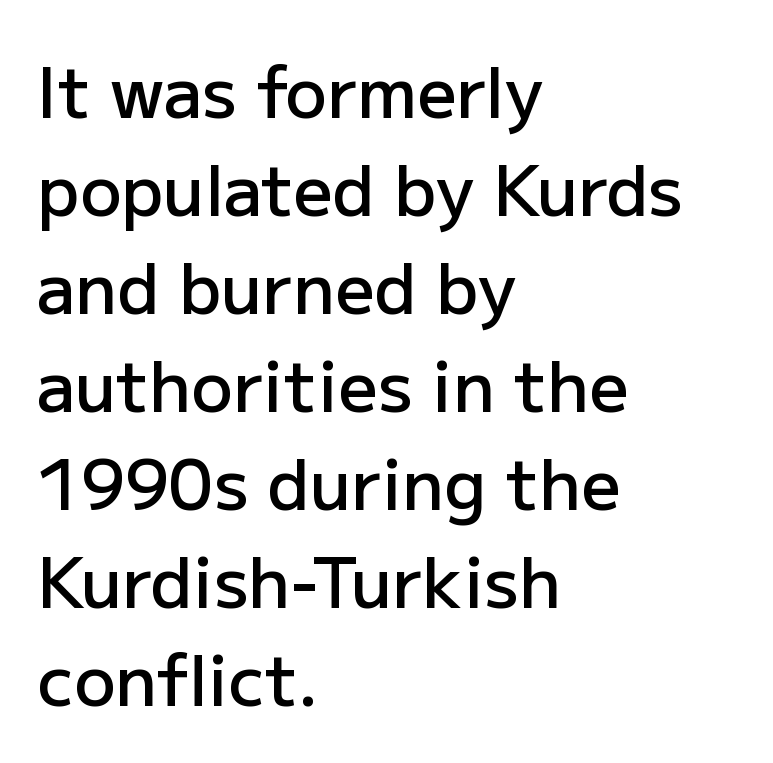
{"serif": "no", "italic": "no", "bold": "semi", "weight": "semibold", "width": "normal", "stroke_contrast": "low", "x_height": "medium", "monospaced": "no", "underline": "no", "align": "left", "line_spacing": "normal", "line_spacing_ratio": 1.42, "letter_spacing": "normal", "letter_spacing_em": 0.0, "glyph_px": 69}
